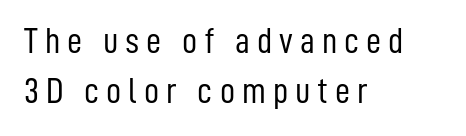
The image shows 37 px light, condensed sans-serif type, upright; set left-aligned, normal line spacing (1.35x), not underlined; low stroke contrast and a medium x-height.
